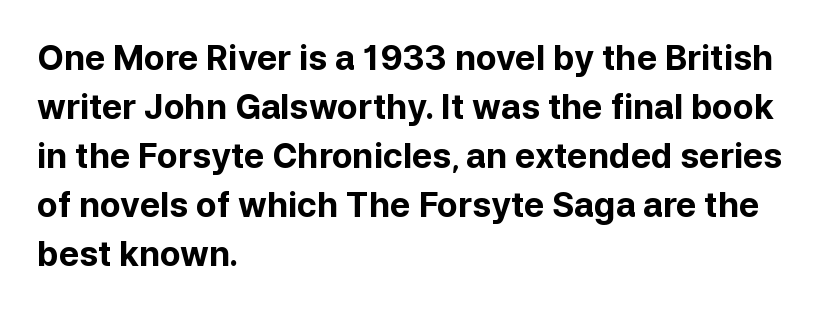
{"serif": "no", "italic": "no", "bold": "yes", "weight": "bold", "width": "normal", "stroke_contrast": "low", "x_height": "medium", "monospaced": "no", "underline": "no", "align": "left", "line_spacing": "normal", "line_spacing_ratio": 1.44, "letter_spacing": "normal", "letter_spacing_em": 0.0, "glyph_px": 34}
